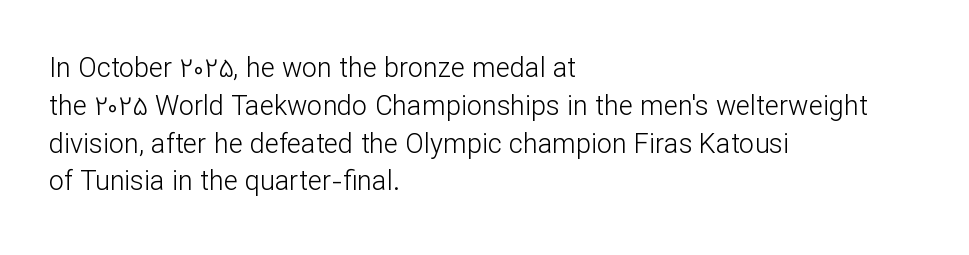
The image shows 27 px text type, upright; set left-aligned, normal line spacing (1.4x), normal letter spacing, not underlined.
